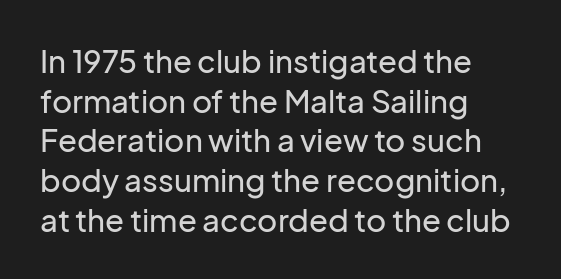
{"serif": "no", "italic": "no", "width": "normal", "stroke_contrast": "low", "x_height": "medium", "monospaced": "no", "underline": "no", "align": "left", "line_spacing": "normal", "line_spacing_ratio": 1.28, "letter_spacing": "normal", "letter_spacing_em": 0.0, "glyph_px": 31}
